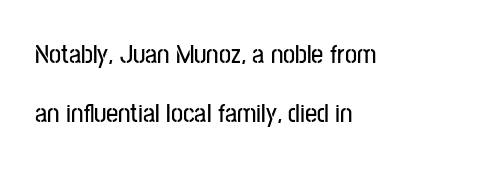
The image shows 27 px text type, upright; set left-aligned, loose line spacing (2.18x), normal letter spacing, not underlined.
